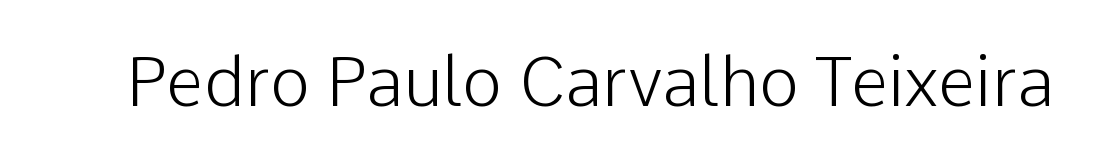
The image shows 68 px light sans-serif type, upright; set normal letter spacing, not underlined; low stroke contrast and a medium x-height.
